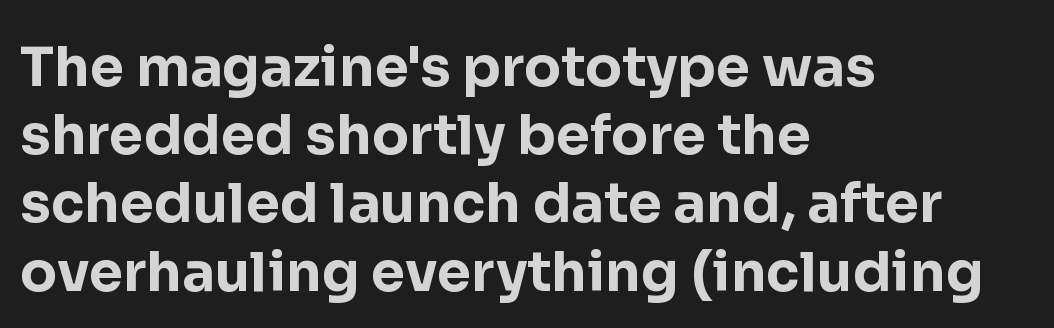
The image shows 55 px bold sans-serif type, upright; set left-aligned, line spacing 1.24x, normal letter spacing, not underlined; low stroke contrast and a medium x-height.
